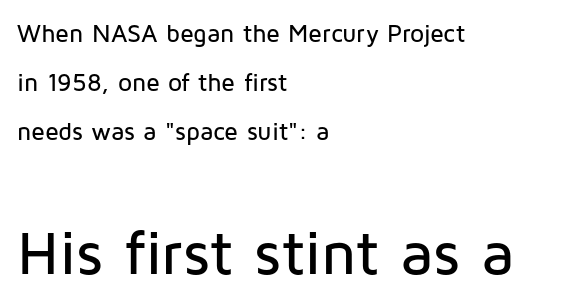
The image shows 62 px sans-serif type, upright; set left-aligned, loose line spacing (1.96x), normal letter spacing, not underlined; the second (bottom) block is 2.48x larger; low stroke contrast and a medium x-height.
